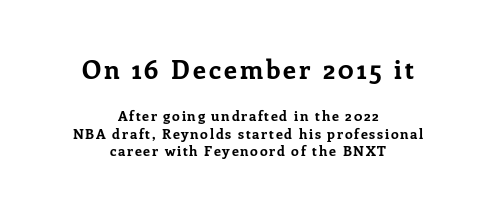
Typeset on center — no edge is straight. Typesetter's note: full bold, strokes at maximum text heaviness. Letters rest on an invisible, unmarked baseline. This sample keeps an unexceptional amount of space between lines. This sample uses an upright cut, with every glyph sitting square on the baseline.
